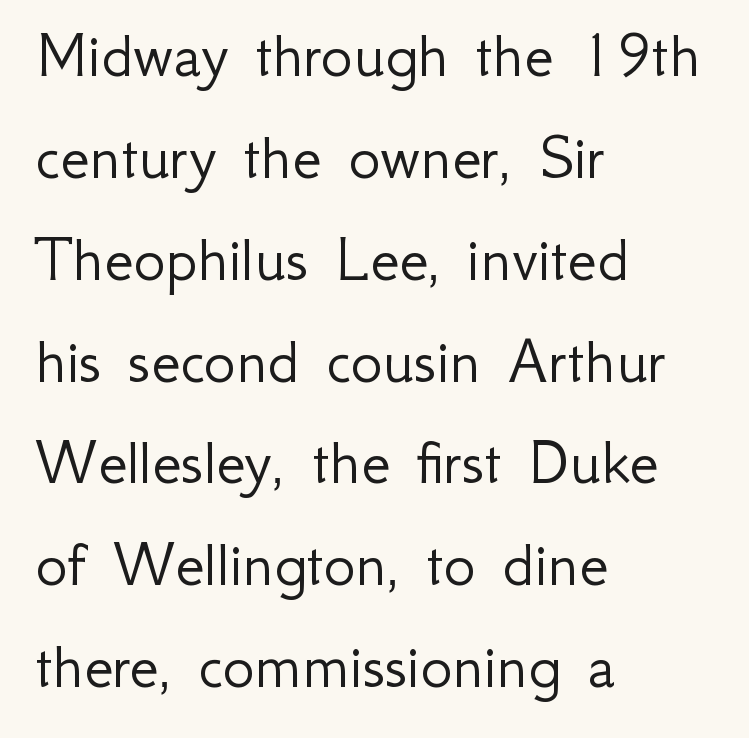
The image shows 67 px light sans-serif type, upright; set left-aligned, normal line spacing (1.52x), normal letter spacing, not underlined; low stroke contrast and a small x-height.
